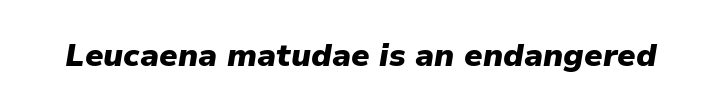
Q: Is the text bold? A: Yes.
Q: Is the text italic (slanted)? A: Yes, it leans right by about 9 degrees.
Q: Is the text underlined? A: No.
Q: Is the spacing between letters normal or unusually wide? A: Normal.
Q: Width (condensed, normal, or wide)? A: Normal.
Q: Stroke contrast? A: Low.
Q: x-height? A: Medium.
Q: Monospaced? A: No.
